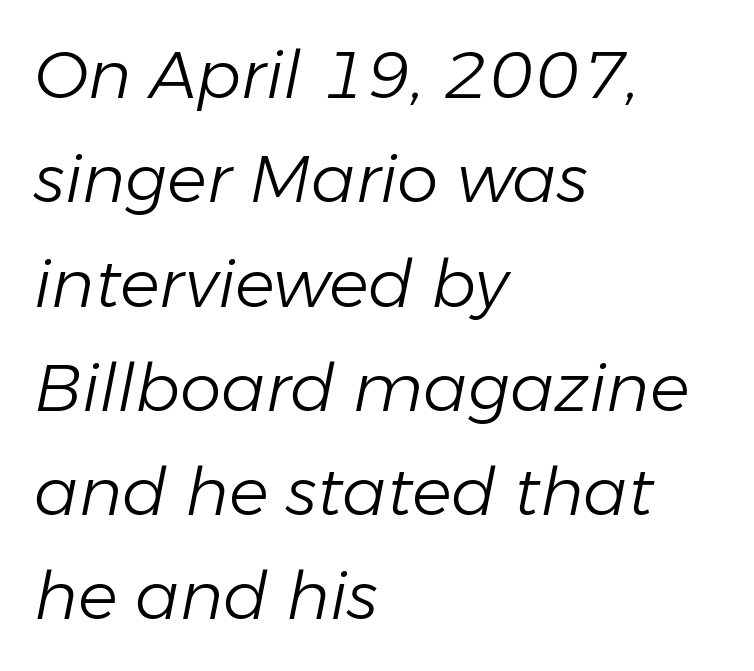
Nothing unusual about the tracking: characters are spaced as the font intends. In terms of posture, this sample is oblique. The passage shown is typed in a proportional face where columns would drift. The specimen omits any rule beneath the text block's lines.
